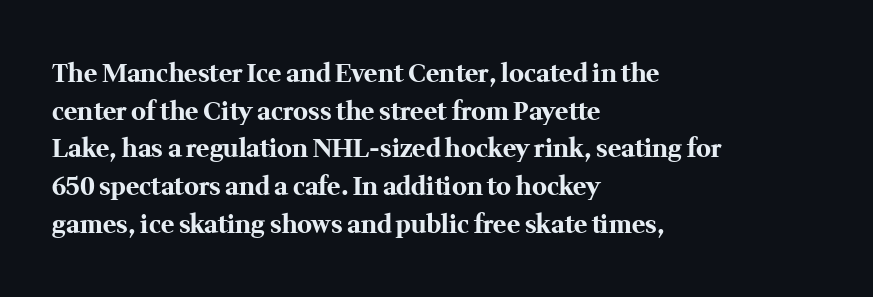
Q: Is the text bold? A: Yes.
Q: Is the text italic (slanted)? A: No, it is upright.
Q: Is the text underlined? A: No.
Q: How is the paragraph aligned? A: Left-aligned.
Q: Is the spacing between letters normal or unusually wide? A: Normal.
Q: Is the spacing between lines tight, normal or loose? A: Normal.
